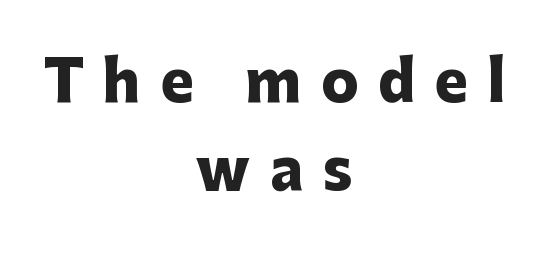
The image shows 56 px heavy sans-serif type, upright; set centered, normal line spacing (1.57x), unusually wide letter spacing (+0.35 em), not underlined; low stroke contrast and a medium x-height.
